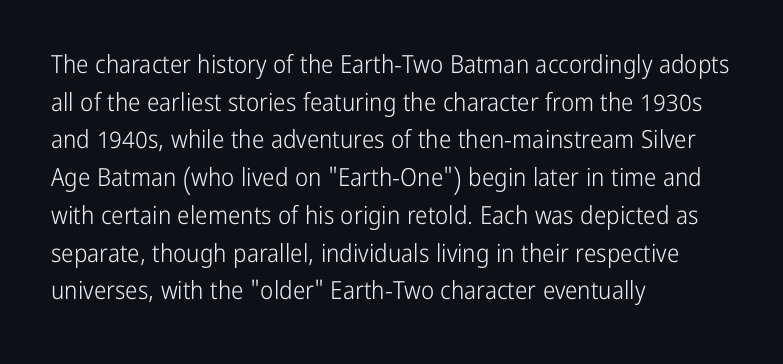
The face used here is rendered with its standard letterfit. Just letters on the line, the space beneath them empty. Caption: face not bold, strokes unweighted. Line spacing here is normal.
